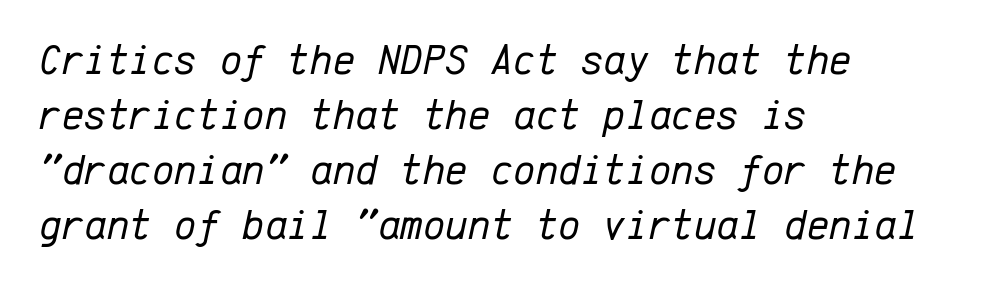
The letters are slanted; this is an italic face. Rule under the text: the space is simply empty. Stroke mass is kept to a normal reading level or below. Every character here occupies the same horizontal width, giving the sample a typewriter-like rhythm.
